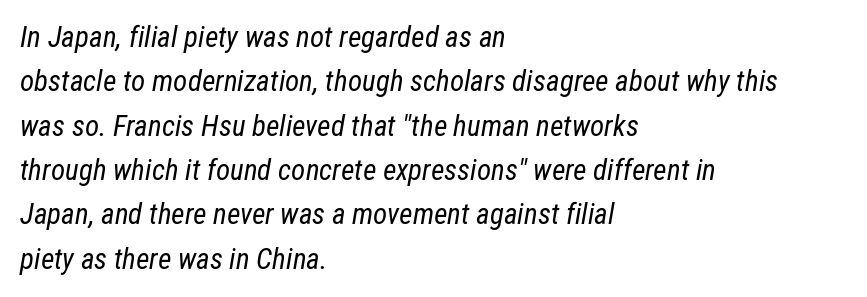
The image shows 29 px regular-weight, condensed type, italic (leaning right); set left-aligned, normal line spacing (1.53x), normal letter spacing, not underlined; low stroke contrast and a medium x-height.
